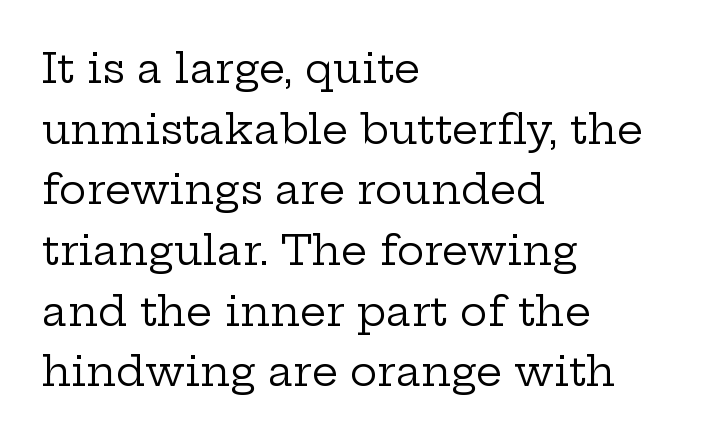
The image shows 41 px regular-weight, wide serif type, upright; set left-aligned, normal line spacing (1.48x), normal letter spacing, not underlined; low stroke contrast and a medium x-height.
